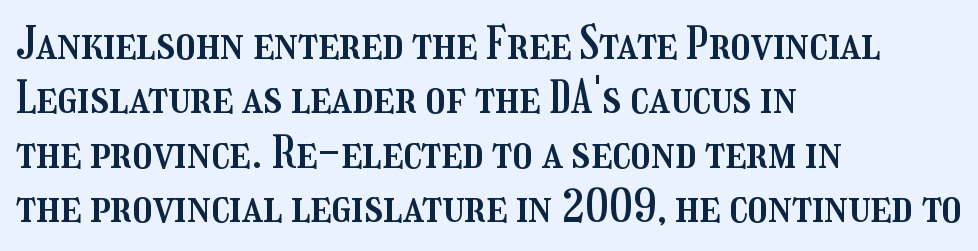
The image shows 45 px condensed type, upright; set left-aligned, line spacing 1.21x, normal letter spacing, not underlined; medium stroke contrast and a medium x-height.
